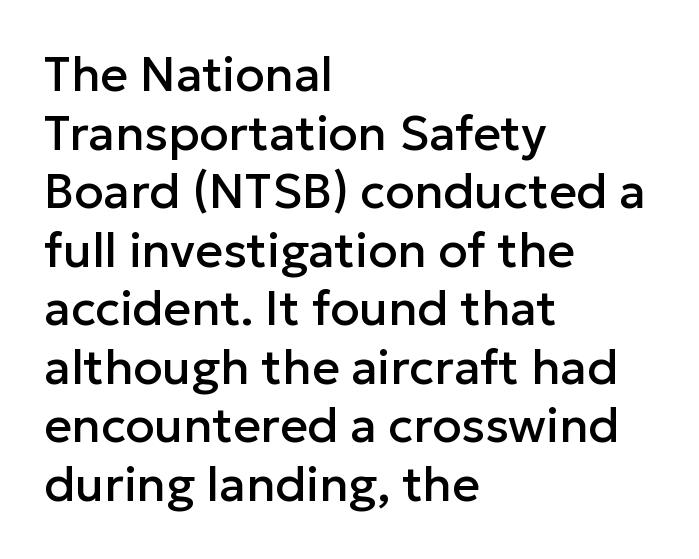
Tall strokes in this sample are plumb rather than angled. Here the designer chose a conventional face with non-uniform glyph widths. This rendering employs a face without finishing strokes, i.e., a sans-serif. Descenders hang freely into open space. Does the copy run flush right? No — it runs flush left. No extra tracking has been applied to these lines.
